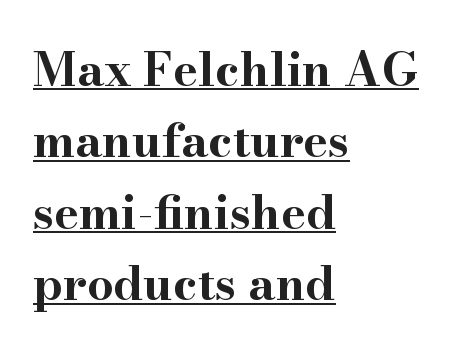
A typographer would call this underscored text. Spacing verdict: proportional, widths tailored to each character. The sample has been set heavy, in full bold. Inter-character spacing is left at the font's built-in metrics. A classic flush-left, rag-right setting is used for this passage.
